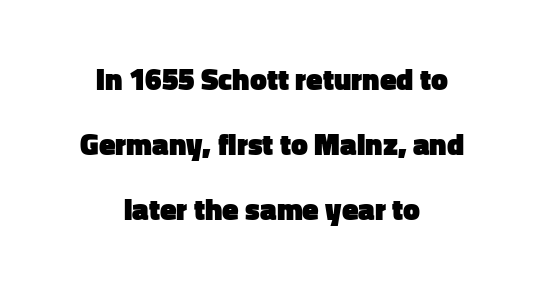
Q: Is the text bold? A: Yes.
Q: Is the text italic (slanted)? A: No, it is upright.
Q: Is the typeface a serif or a sans-serif typeface? A: Sans-serif.
Q: Is the text underlined? A: No.
Q: How is the paragraph aligned? A: Centered.
Q: Is the spacing between letters normal or unusually wide? A: Normal.
Q: Is the spacing between lines tight, normal or loose? A: Loose.
Q: Width (condensed, normal, or wide)? A: Normal.
Q: Stroke contrast? A: Low.
Q: x-height? A: Medium.
Q: Monospaced? A: No.
